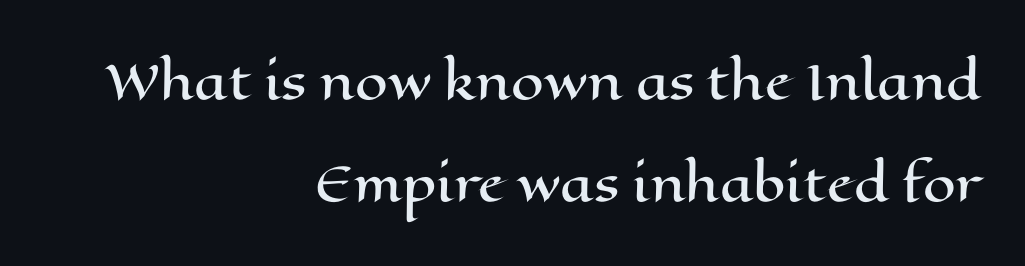
Q: Is the text italic (slanted)? A: No, it is upright.
Q: Is the text underlined? A: No.
Q: How is the paragraph aligned? A: Right-aligned.
Q: Is the spacing between letters normal or unusually wide? A: Normal.
Q: Is the spacing between lines tight, normal or loose? A: Loose.
Q: Width (condensed, normal, or wide)? A: Wide.
Q: Stroke contrast? A: High.
Q: x-height? A: Medium.
Q: Monospaced? A: No.
